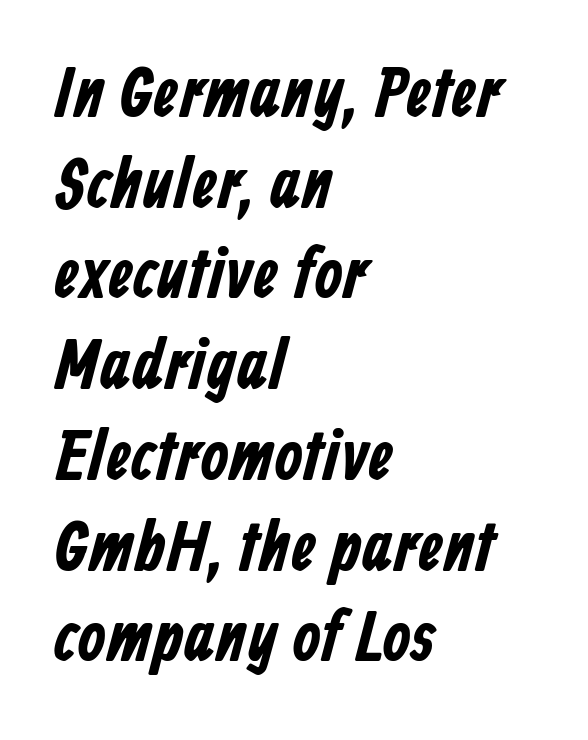
The image shows 72 px condensed sans-serif type; set left-aligned, normal line spacing (1.26x), normal letter spacing, not underlined; low stroke contrast and a medium x-height.
